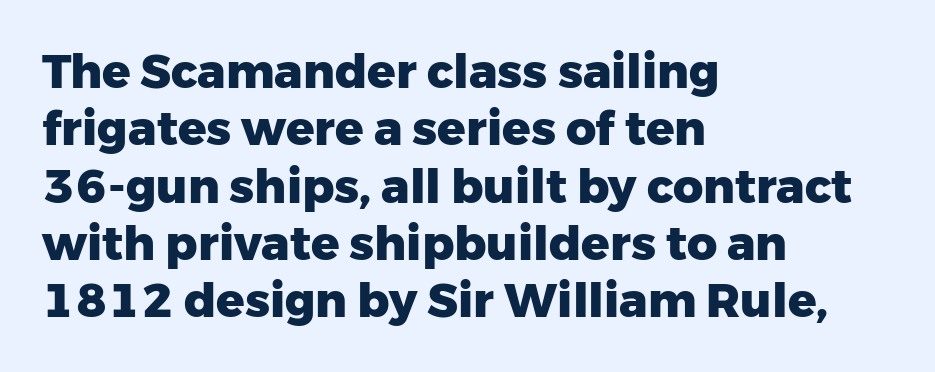
Q: Is the text bold? A: Yes.
Q: Is the text italic (slanted)? A: No, it is upright.
Q: Is the typeface a serif or a sans-serif typeface? A: Sans-serif.
Q: Is the text underlined? A: No.
Q: How is the paragraph aligned? A: Left-aligned.
Q: Is the spacing between letters normal or unusually wide? A: Normal.
Q: Width (condensed, normal, or wide)? A: Normal.
Q: Stroke contrast? A: Low.
Q: x-height? A: Medium.
Q: Monospaced? A: No.
